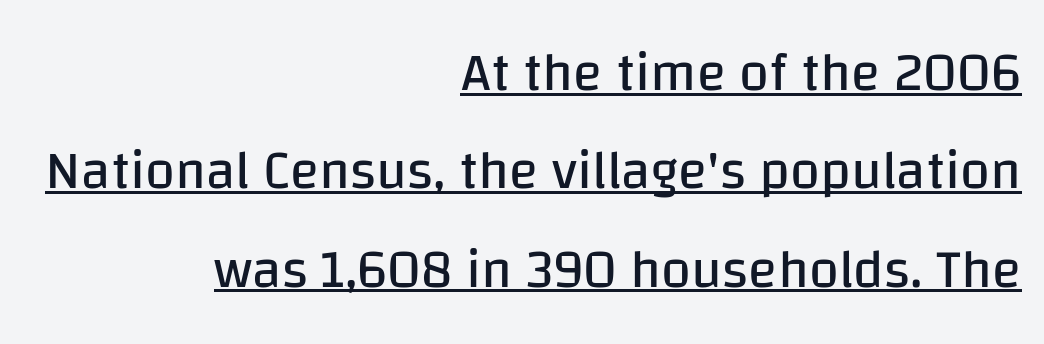
Q: Is the text bold? A: No.
Q: Is the text italic (slanted)? A: No, it is upright.
Q: Is the typeface a serif or a sans-serif typeface? A: Sans-serif.
Q: Is the text underlined? A: Yes.
Q: How is the paragraph aligned? A: Right-aligned.
Q: Is the spacing between letters normal or unusually wide? A: Normal.
Q: Width (condensed, normal, or wide)? A: Normal.
Q: Stroke contrast? A: Low.
Q: x-height? A: Large.
Q: Monospaced? A: No.
